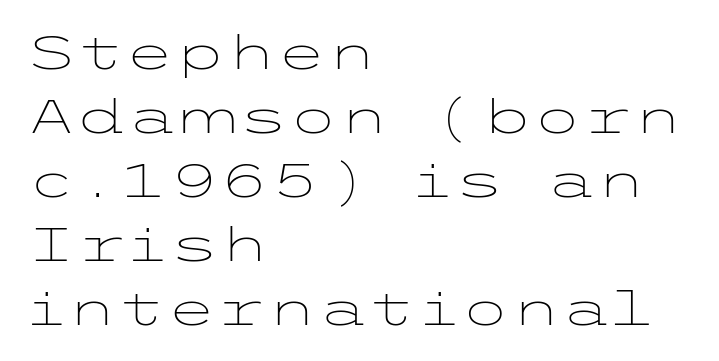
Each word holds together tightly as a unit, with standard inter-letter gaps. Alignment: flush left. Serifs: no, the terminals of the letterforms are clean. This reads as an unemphasized weight, regular at the heaviest. Unlike italic type, these characters show no tilt at all. Type without underlining.
